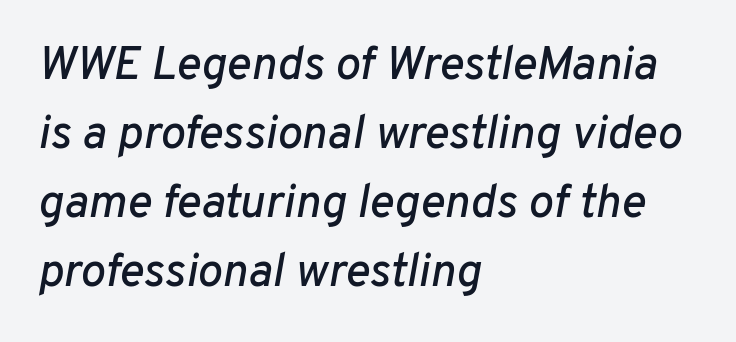
Anything drawn beneath the words? Only blank space. Is there much room between lines? A standard amount, neither cramped nor airy. Italic? Definitely — the glyphs are oblique. Each letter keeps its own natural width here, so spacing adapts to shape. The lines in this sample share a left origin and differ only in where they stop. These lines keep a tight, regular rhythm from letter to letter.
